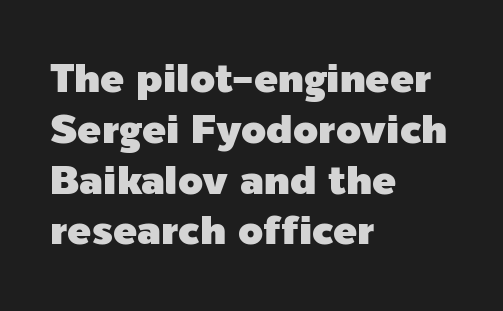
Q: Is the text italic (slanted)? A: No, it is upright.
Q: Is the typeface a serif or a sans-serif typeface? A: Sans-serif.
Q: Is the text underlined? A: No.
Q: How is the paragraph aligned? A: Left-aligned.
Q: Is the spacing between letters normal or unusually wide? A: Normal.
Q: Is the spacing between lines tight, normal or loose? A: Normal.
Q: Width (condensed, normal, or wide)? A: Normal.
Q: x-height? A: Medium.
Q: Monospaced? A: No.
